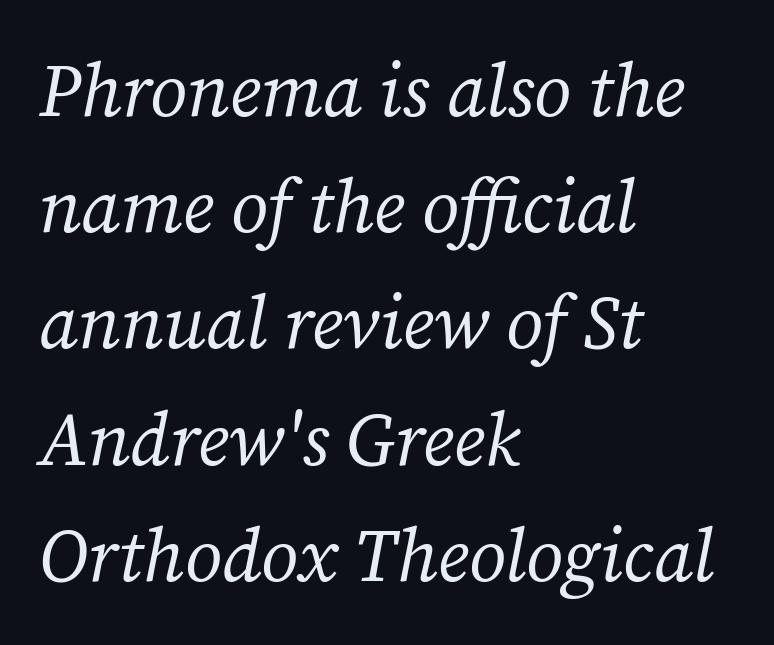
{"serif": "yes", "italic": "yes", "lean": "right", "slant_degrees": 12, "bold": "no", "weight": "regular", "width": "normal", "stroke_contrast": "medium", "x_height": "medium", "monospaced": "no", "underline": "no", "align": "left", "line_spacing": "normal", "line_spacing_ratio": 1.57, "letter_spacing": "normal", "letter_spacing_em": 0.0, "glyph_px": 74}
